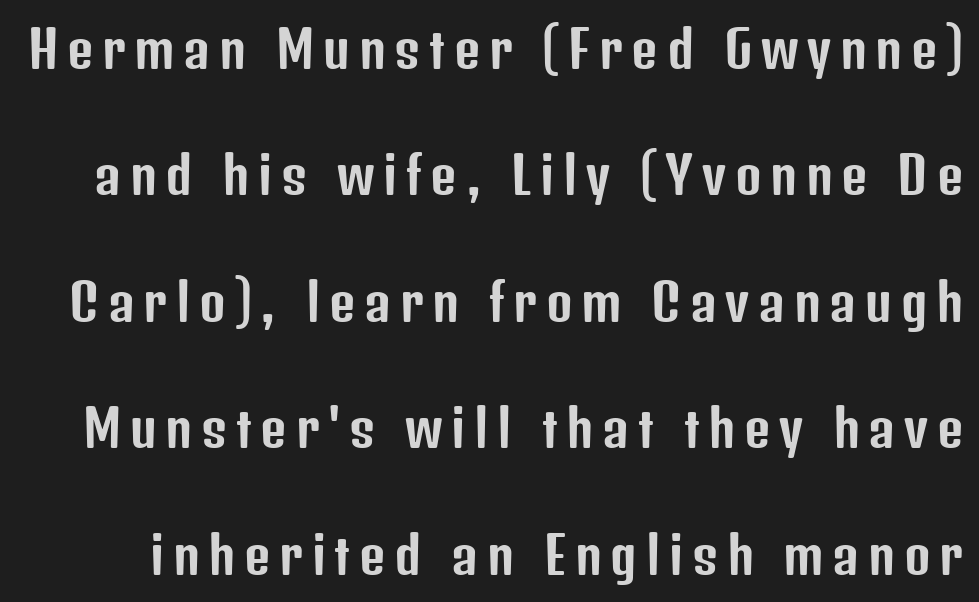
This is sans-serif lettering, the kind often seen on screens and signage. Quick note: interline space is abundant. The axis of the letterforms is exactly vertical. Spacing verdict: proportional, widths tailored to each character. Check under the words: just untouched page.
